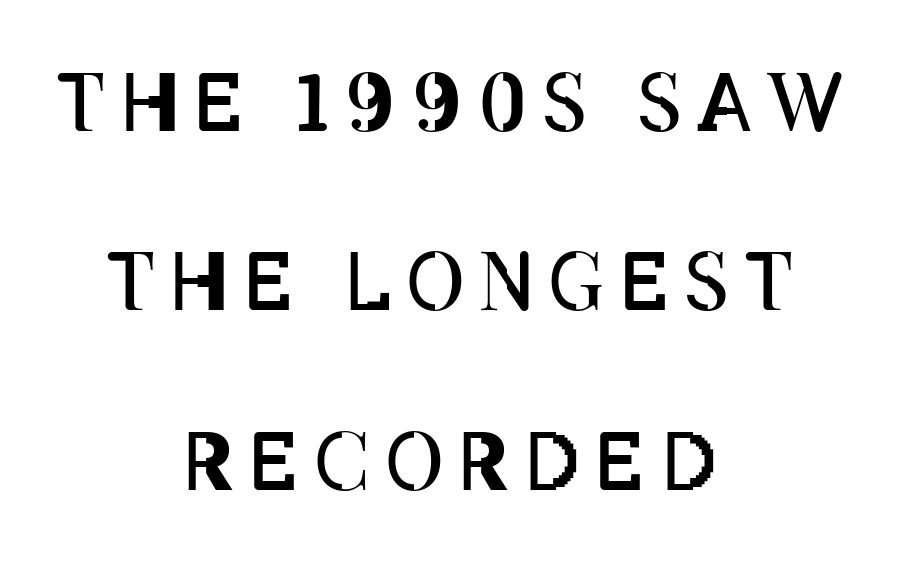
{"italic": "no", "bold": "no", "weight": "regular", "width": "condensed", "stroke_contrast": "low", "x_height": "large", "monospaced": "no", "underline": "no", "align": "center", "line_spacing": "loose", "line_spacing_ratio": 2.27, "letter_spacing": "wide", "letter_spacing_em": 0.2, "glyph_px": 79}
